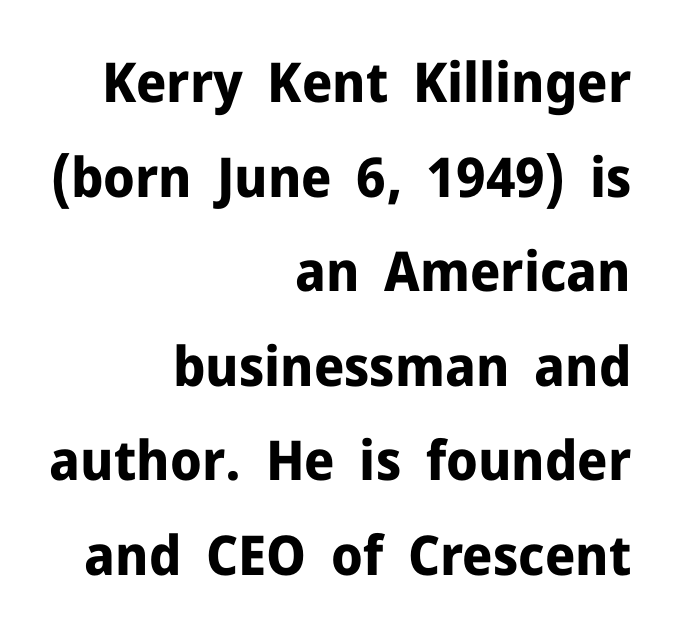
The image shows 55 px bold sans-serif type, upright; set right-aligned, line spacing 1.72x, normal letter spacing, not underlined; low stroke contrast and a medium x-height.
